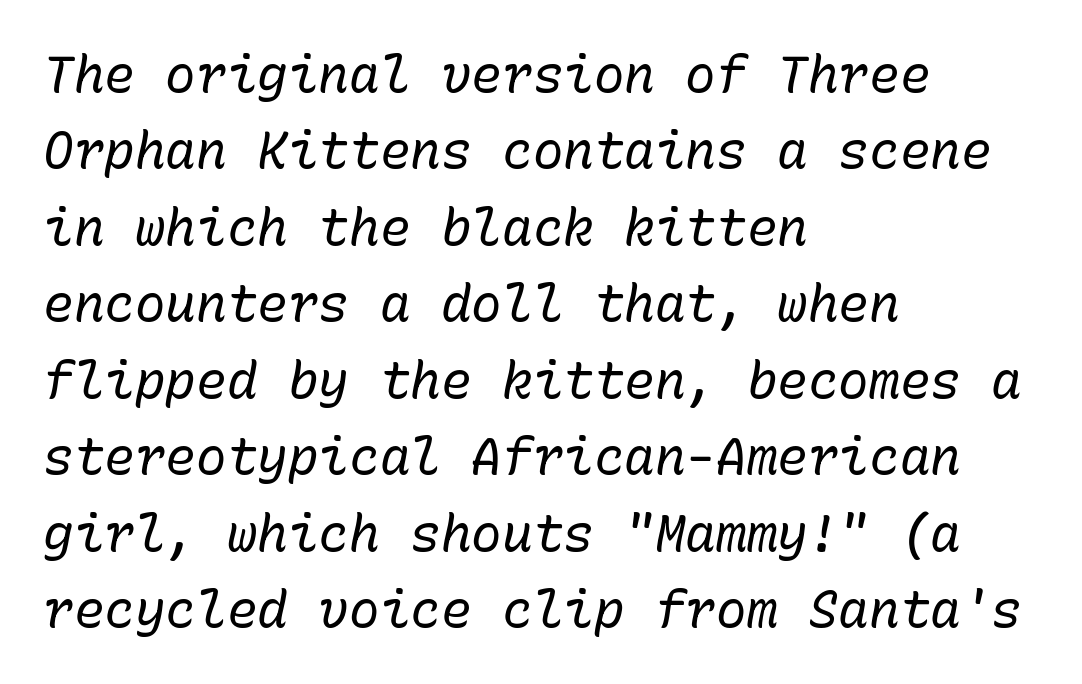
{"italic": "yes", "lean": "right", "slant_degrees": 10, "bold": "no", "weight": "regular", "width": "normal", "stroke_contrast": "low", "x_height": "medium", "monospaced": "yes", "underline": "no", "align": "left", "line_spacing": "normal", "line_spacing_ratio": 1.5, "letter_spacing": "normal", "letter_spacing_em": 0.0, "glyph_px": 51}
